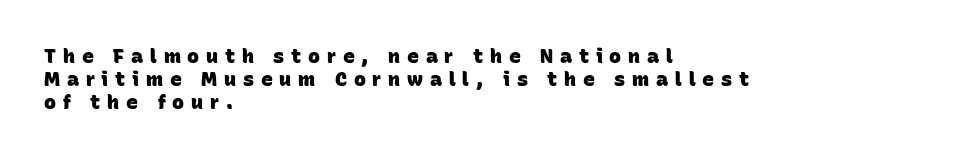
Q: Is the text bold? A: Yes.
Q: Is the text underlined? A: No.
Q: How is the paragraph aligned? A: Left-aligned.
Q: Is the spacing between letters normal or unusually wide? A: Unusually wide.
